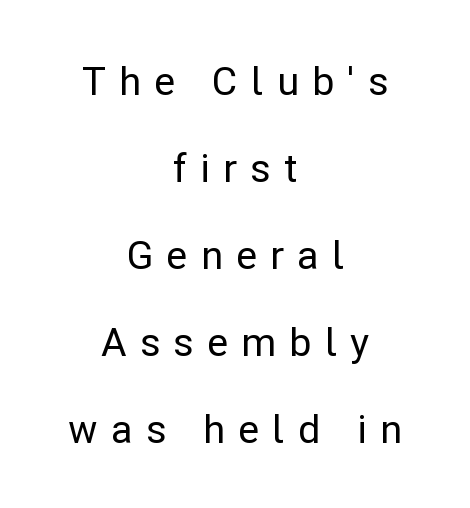
{"serif": "no", "italic": "no", "width": "normal", "stroke_contrast": "low", "x_height": "medium", "monospaced": "no", "underline": "no", "align": "center", "line_spacing": "loose", "line_spacing_ratio": 2.23, "letter_spacing": "wide", "letter_spacing_em": 0.34, "glyph_px": 39}
